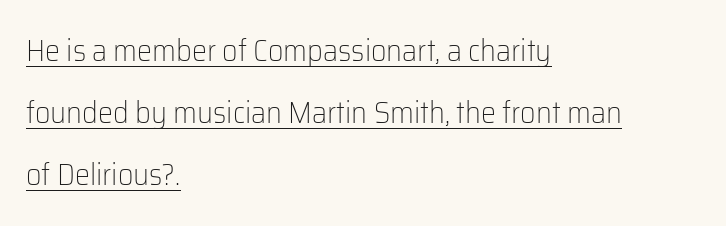
The image shows 30 px light sans-serif type, upright; set left-aligned, loose line spacing (2.07x), normal letter spacing, underlined; low stroke contrast and a medium x-height.
